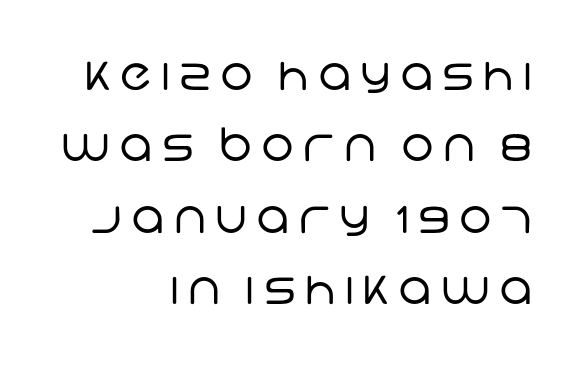
{"serif": "no", "bold": "no", "weight": "regular", "width": "normal", "stroke_contrast": "low", "x_height": "large", "monospaced": "no", "underline": "no", "align": "right", "line_spacing": "normal", "line_spacing_ratio": 1.55, "letter_spacing": "wide", "letter_spacing_em": 0.2, "glyph_px": 46}
